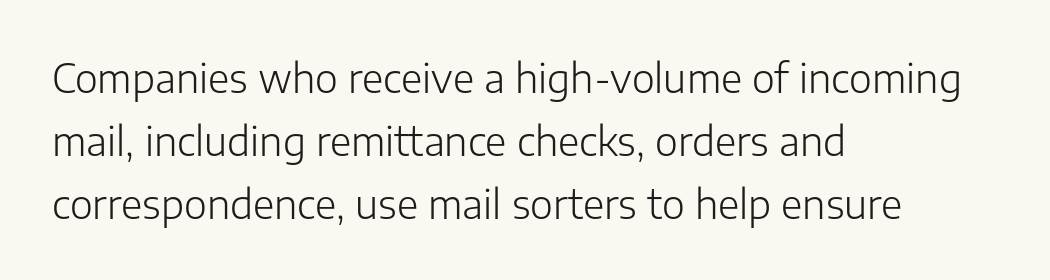
The image shows 39 px light sans-serif type, upright; set left-aligned, normal line spacing (1.61x), normal letter spacing, not underlined; low stroke contrast and a medium x-height.
